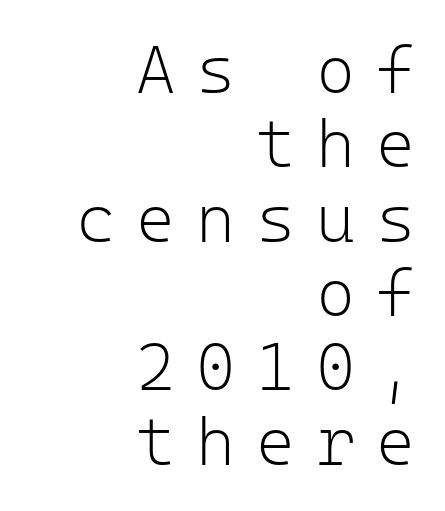
In terms of posture, this sample is upright. Descenders are the only things crossing below the line. In CSS terms this would be text-align: right. Caption: expanded tracking, letters set apart. The face used here is monospaced, like something from a code editor.
